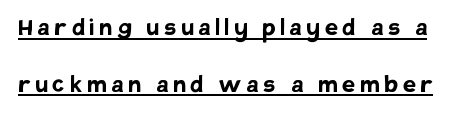
In terms of letterform style, serifs are entirely absent. Varying glyph widths throughout — classic text-font behaviour. The type sits square on the baseline with zero lean. Every letter is thick-stroked: bold, no question.
